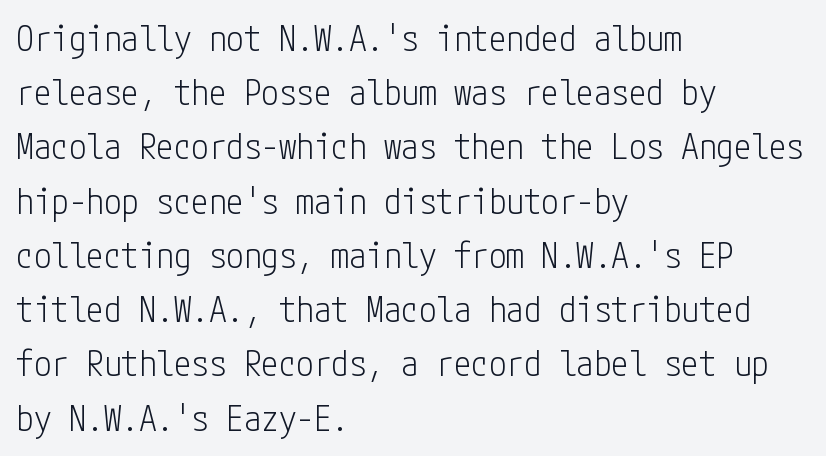
{"serif": "no", "italic": "no", "bold": "no", "weight": "light", "width": "condensed", "stroke_contrast": "low", "x_height": "medium", "underline": "no", "align": "left", "line_spacing": "normal", "line_spacing_ratio": 1.55, "letter_spacing": "normal", "letter_spacing_em": 0.0, "glyph_px": 35}
